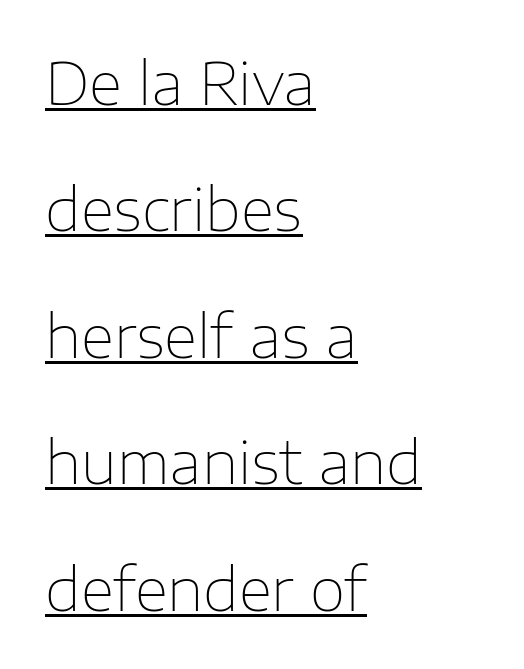
The space between consecutive lines is lavish. The compositor pushed each line to the left boundary. The axis of the letterforms is exactly vertical. Each letter's strokes conclude bluntly, with no projecting serifs. The type is set solid horizontally, with unmodified tracking. This is not heavy type; no bold has been used.
